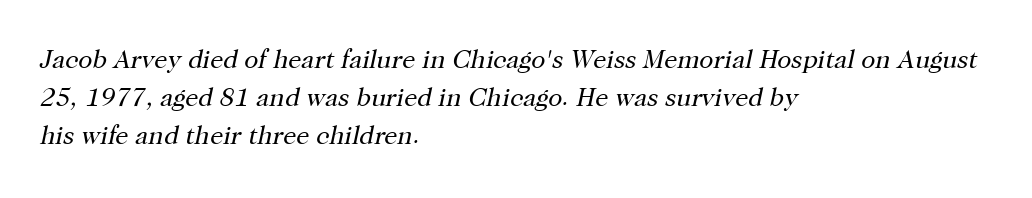
Q: Is the text bold? A: No.
Q: Is the text italic (slanted)? A: Yes, it leans right by about 12 degrees.
Q: Is the text underlined? A: No.
Q: How is the paragraph aligned? A: Left-aligned.
Q: Is the spacing between letters normal or unusually wide? A: Normal.
Q: Is the spacing between lines tight, normal or loose? A: Normal.
